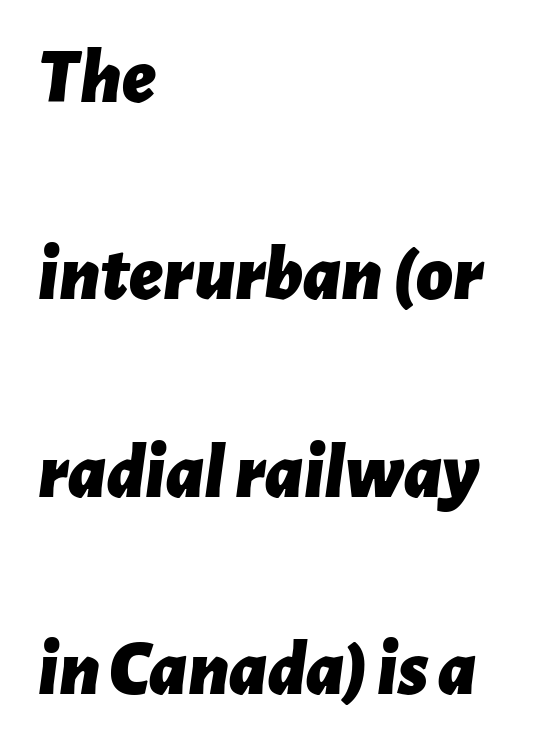
The image shows 79 px bold type, italic (leaning right); set left-aligned, loose line spacing (2.5x), normal letter spacing, not underlined; low stroke contrast and a medium x-height.
